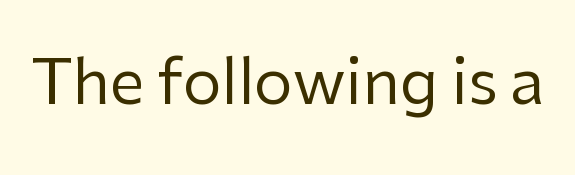
Q: Is the text bold? A: No.
Q: Is the text italic (slanted)? A: No, it is upright.
Q: Is the typeface a serif or a sans-serif typeface? A: Sans-serif.
Q: Is the text underlined? A: No.
Q: Is the spacing between letters normal or unusually wide? A: Normal.
Q: Width (condensed, normal, or wide)? A: Normal.
Q: Stroke contrast? A: Low.
Q: x-height? A: Medium.
Q: Monospaced? A: No.
